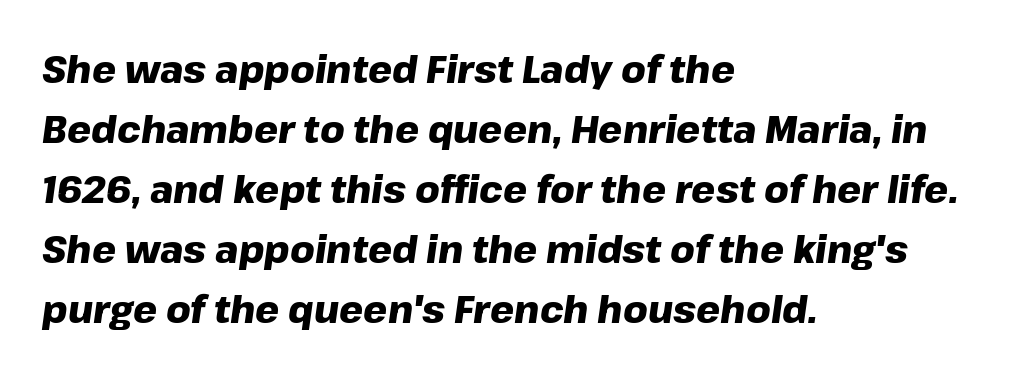
Q: Is the text bold? A: Yes.
Q: Is the text italic (slanted)? A: Yes, it leans right by about 8 degrees.
Q: Is the text underlined? A: No.
Q: How is the paragraph aligned? A: Left-aligned.
Q: Is the spacing between letters normal or unusually wide? A: Normal.
Q: Is the spacing between lines tight, normal or loose? A: Normal.
Q: Width (condensed, normal, or wide)? A: Normal.
Q: Stroke contrast? A: Low.
Q: x-height? A: Medium.
Q: Monospaced? A: No.
